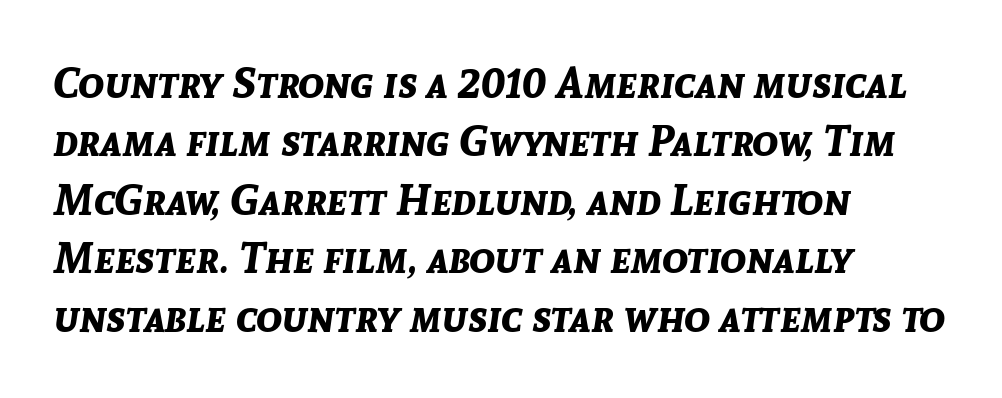
Q: Is the text bold? A: Yes.
Q: Is the text italic (slanted)? A: Yes, it leans right by about 8 degrees.
Q: Is the text underlined? A: No.
Q: How is the paragraph aligned? A: Left-aligned.
Q: Is the spacing between letters normal or unusually wide? A: Normal.
Q: Is the spacing between lines tight, normal or loose? A: Normal.
Q: Width (condensed, normal, or wide)? A: Normal.
Q: Stroke contrast? A: Low.
Q: x-height? A: Medium.
Q: Monospaced? A: No.
